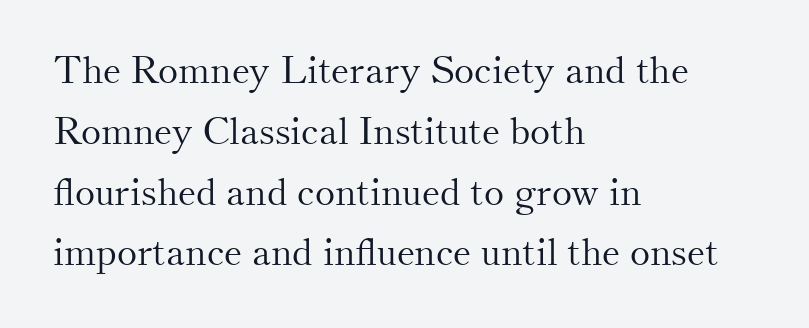
The image shows 38 px light serif type, upright; set left-aligned, normal line spacing (1.6x), normal letter spacing, not underlined; medium stroke contrast and a small x-height.
